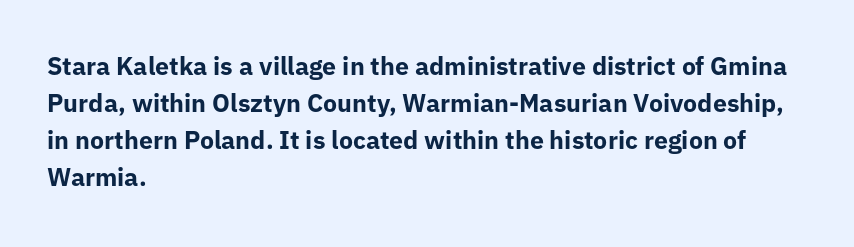
Q: Is the text bold? A: Yes.
Q: Is the text italic (slanted)? A: No, it is upright.
Q: Is the text underlined? A: No.
Q: How is the paragraph aligned? A: Left-aligned.
Q: Is the spacing between letters normal or unusually wide? A: Normal.
Q: Is the spacing between lines tight, normal or loose? A: Normal.
